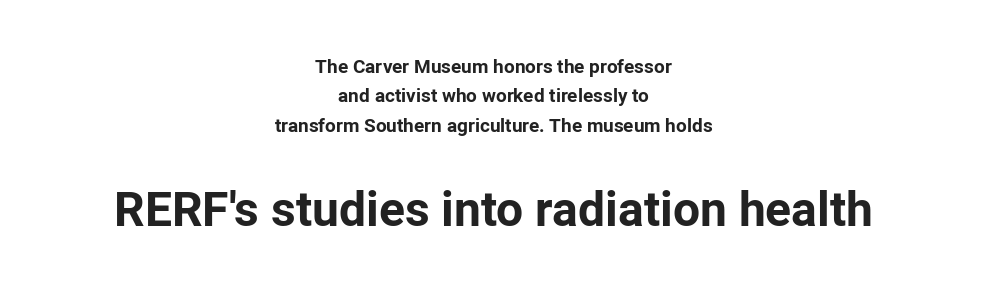
{"serif": "no", "italic": "no", "bold": "yes", "weight": "bold", "width": "normal", "stroke_contrast": "low", "x_height": "medium", "monospaced": "no", "underline": "no", "align": "center", "line_spacing": "normal", "line_spacing_ratio": 1.54, "letter_spacing": "normal", "letter_spacing_em": 0.0, "larger_block": "second", "size_ratio": 2.53, "glyph_px": 48}
